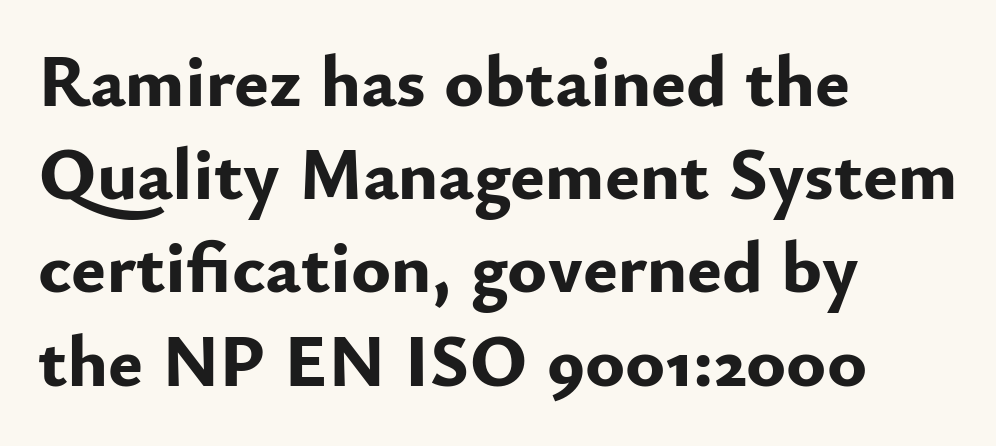
Q: Is the text bold? A: Yes.
Q: Is the text italic (slanted)? A: No, it is upright.
Q: Is the typeface a serif or a sans-serif typeface? A: Sans-serif.
Q: Is the text underlined? A: No.
Q: How is the paragraph aligned? A: Left-aligned.
Q: Is the spacing between letters normal or unusually wide? A: Normal.
Q: Is the spacing between lines tight, normal or loose? A: Normal.
Q: Width (condensed, normal, or wide)? A: Normal.
Q: Stroke contrast? A: Low.
Q: x-height? A: Small.
Q: Monospaced? A: No.
